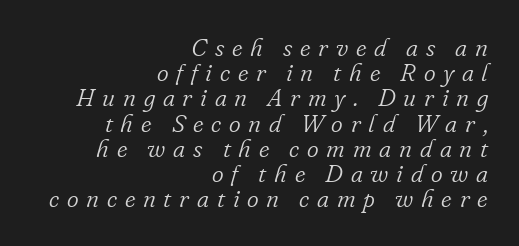
Only glyphs here, with clear space below each row. Characters follow at a spacing far wider than the type designer built in. In CSS terms this would be text-align: right. The cut favours lightness, reaching ordinary text weight at its darkest. The face used here has a pronounced slope to its letters.
